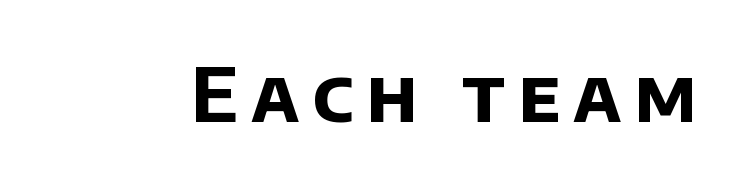
{"serif": "no", "bold": "yes", "weight": "bold", "width": "normal", "stroke_contrast": "low", "x_height": "large", "monospaced": "no", "underline": "no", "glyph_px": 75}
